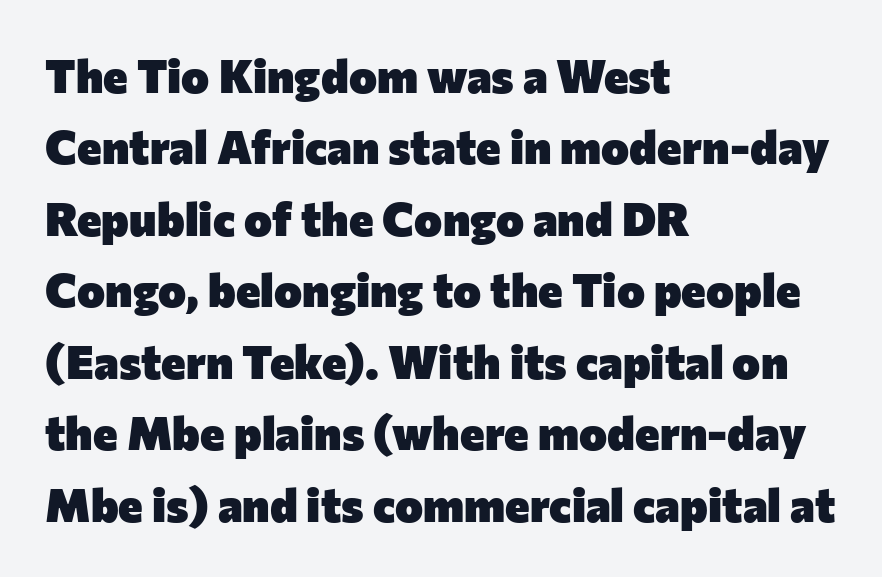
In CSS terms this would be text-align: left. Typographically, this falls in the sans-serif category. The rows are spaced the way most documents space them. No extra tracking has been applied to these lines. Only glyphs here, with clear space below each row. The typesetting leans heavy: a genuine bold.
